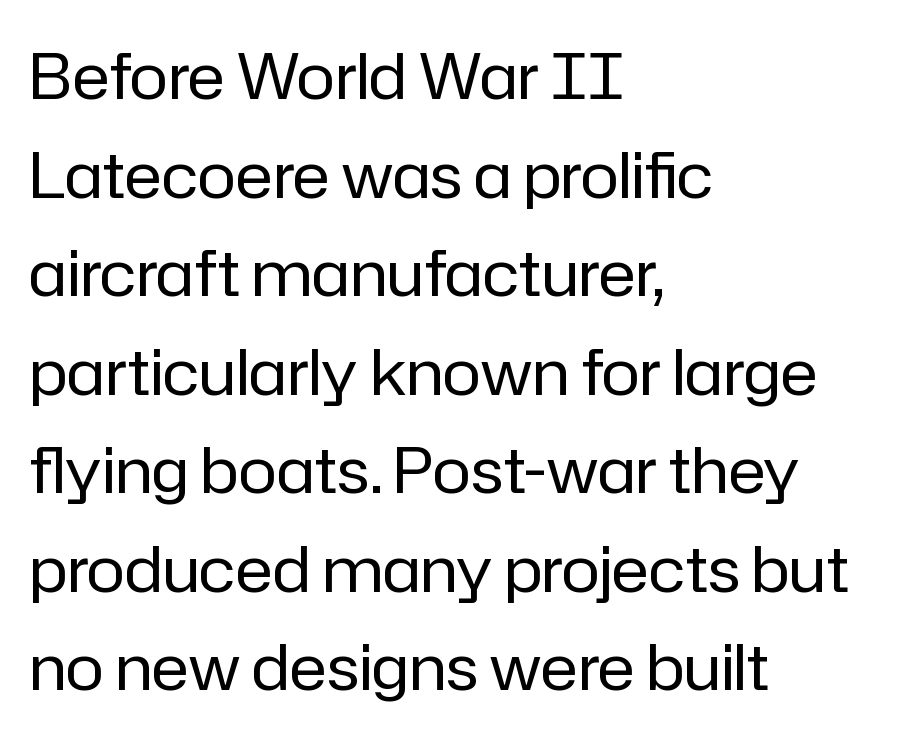
{"serif": "no", "italic": "no", "bold": "no", "weight": "regular", "width": "normal", "stroke_contrast": "low", "x_height": "medium", "monospaced": "no", "underline": "no", "align": "left", "line_spacing": "normal", "line_spacing_ratio": 1.54, "letter_spacing": "normal", "letter_spacing_em": 0.0, "glyph_px": 64}
